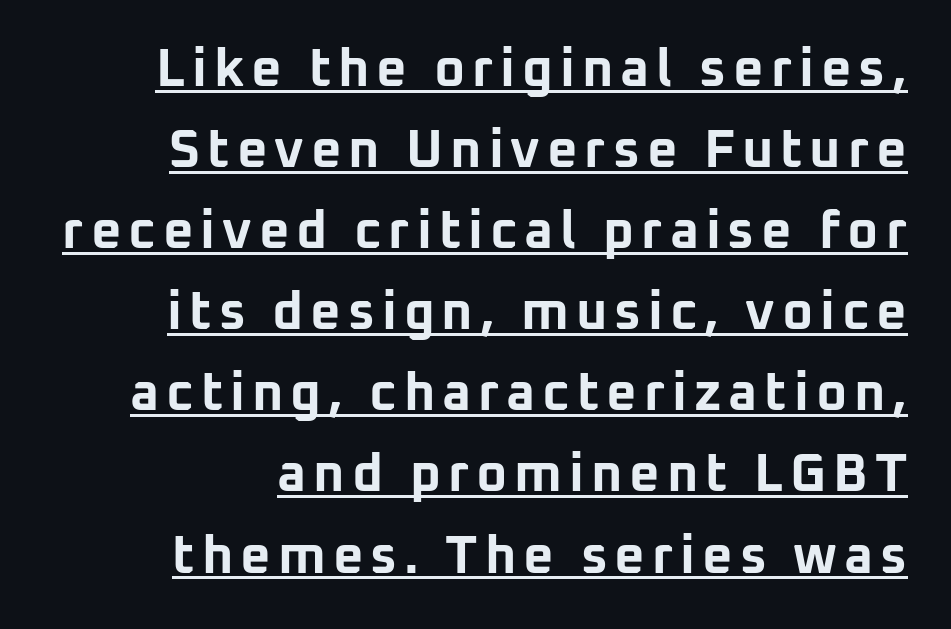
Q: Is the text bold? A: Yes.
Q: Is the text italic (slanted)? A: No, it is upright.
Q: Is the typeface a serif or a sans-serif typeface? A: Sans-serif.
Q: Is the text underlined? A: Yes.
Q: Is the spacing between lines tight, normal or loose? A: Normal.
Q: Width (condensed, normal, or wide)? A: Normal.
Q: Stroke contrast? A: Low.
Q: x-height? A: Medium.
Q: Monospaced? A: No.
